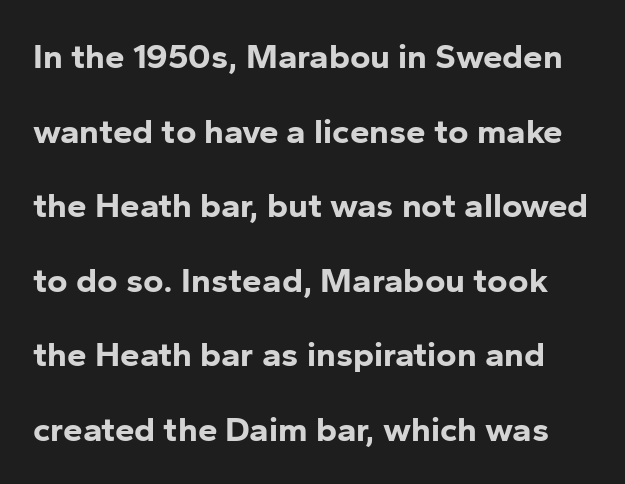
Q: Is the text bold? A: Yes.
Q: Is the text italic (slanted)? A: No, it is upright.
Q: Is the typeface a serif or a sans-serif typeface? A: Sans-serif.
Q: Is the text underlined? A: No.
Q: Is the spacing between letters normal or unusually wide? A: Normal.
Q: Is the spacing between lines tight, normal or loose? A: Loose.
Q: Width (condensed, normal, or wide)? A: Normal.
Q: Stroke contrast? A: Low.
Q: x-height? A: Medium.
Q: Monospaced? A: No.
